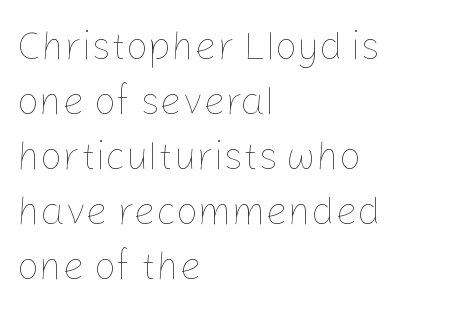
{"italic": "no", "bold": "no", "weight": "thin", "width": "normal", "stroke_contrast": "low", "x_height": "medium", "monospaced": "no", "underline": "no", "align": "left", "line_spacing": "normal", "line_spacing_ratio": 1.41, "letter_spacing": "normal", "letter_spacing_em": 0.0, "glyph_px": 39}
